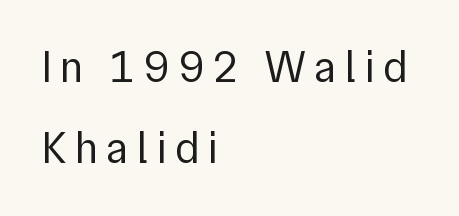
{"serif": "no", "italic": "no", "bold": "no", "weight": "regular", "width": "normal", "stroke_contrast": "low", "x_height": "medium", "monospaced": "no", "underline": "no", "align": "left", "line_spacing_ratio": 1.85, "glyph_px": 44}
